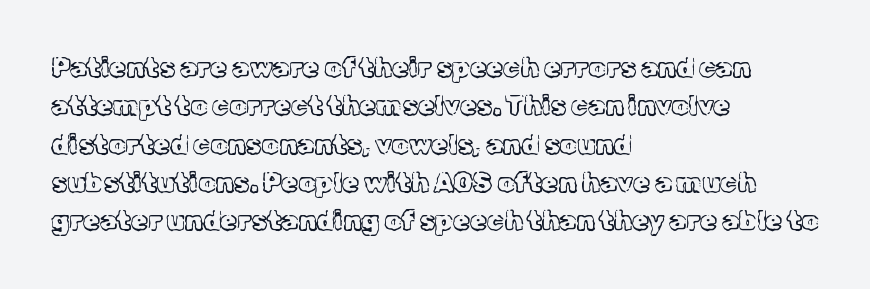
Every row of glyphs begins at an identical x-position on the left. A roman cut, with each character standing at attention. Does the leading feel generous? No, just average. The tracking reads as untouched default to a designer's eye.
